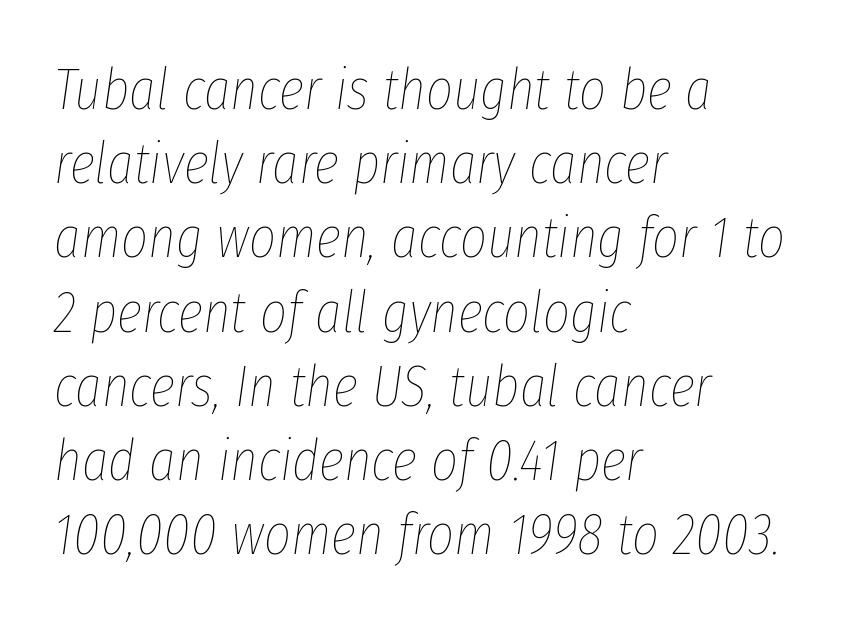
Note the varied advance widths — an 'i' is clearly narrower than an 'm'. There's an unmistakable incline to the writing here. The letterforms sit shoulder to shoulder at normal distance. Leading matches the norm, producing a regular column. Is the block centered? No — it sits flush against the left margin. Caption: face not bold, strokes unweighted.
